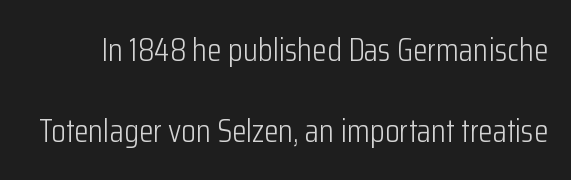
{"serif": "no", "italic": "no", "bold": "no", "weight": "light", "width": "condensed", "stroke_contrast": "low", "x_height": "medium", "monospaced": "no", "underline": "no", "line_spacing": "loose", "line_spacing_ratio": 2.44, "letter_spacing": "normal", "letter_spacing_em": 0.0, "glyph_px": 33}
